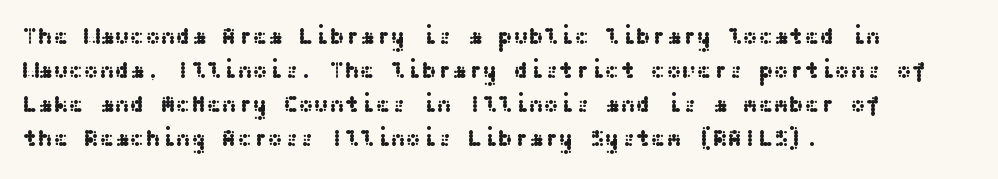
Clear beneath every line of the passage. Notice how descenders clear the ascenders below comfortably — that's standard leading. In terms of letterspacing, this is plain default setting. The lettering stays uniformly vertical, giving the passage a roman look. The lines in this sample share a left origin and differ only in where they stop.
